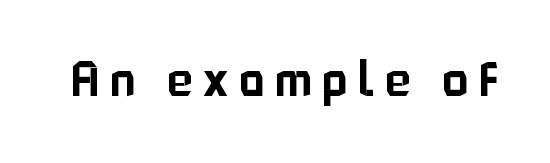
{"serif": "no", "italic": "no", "width": "normal", "stroke_contrast": "low", "x_height": "medium", "monospaced": "no", "underline": "no", "letter_spacing": "wide", "letter_spacing_em": 0.22, "glyph_px": 48}
